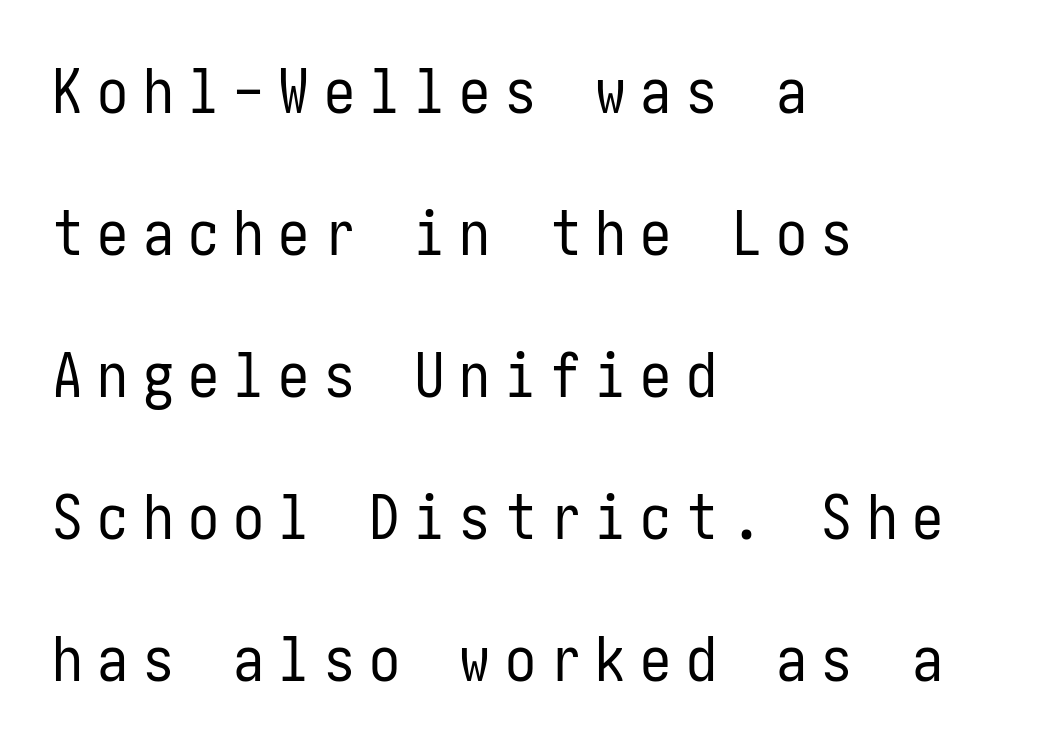
The image shows 62 px regular-weight, condensed sans-serif type, upright; set left-aligned, loose line spacing (2.29x), unusually wide letter spacing (+0.23 em), not underlined; low stroke contrast and a medium x-height.
